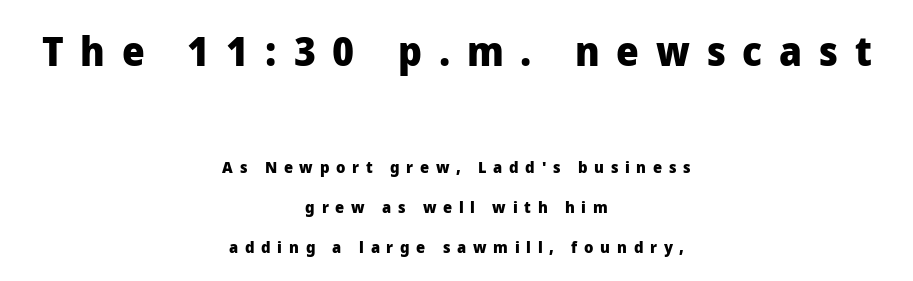
Q: Is the text bold? A: Yes.
Q: Is the text italic (slanted)? A: No, it is upright.
Q: Is the typeface a serif or a sans-serif typeface? A: Sans-serif.
Q: Is the text underlined? A: No.
Q: How is the paragraph aligned? A: Centered.
Q: Is the spacing between letters normal or unusually wide? A: Unusually wide.
Q: Is the spacing between lines tight, normal or loose? A: Loose.
Q: Which block of text is set in a larger size, the first (top) or the second (bottom)? A: The first (top) one.
Q: Width (condensed, normal, or wide)? A: Normal.
Q: Stroke contrast? A: Low.
Q: x-height? A: Medium.
Q: Monospaced? A: No.
